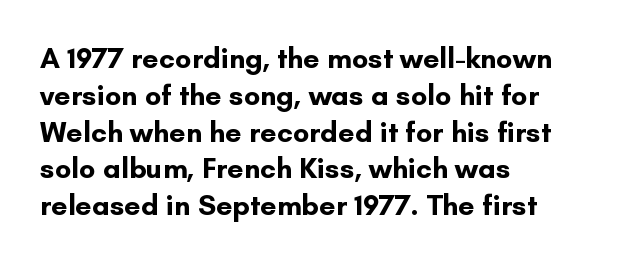
Q: Is the text bold? A: Yes.
Q: Is the text italic (slanted)? A: No, it is upright.
Q: Is the typeface a serif or a sans-serif typeface? A: Sans-serif.
Q: Is the text underlined? A: No.
Q: How is the paragraph aligned? A: Left-aligned.
Q: Is the spacing between letters normal or unusually wide? A: Normal.
Q: Is the spacing between lines tight, normal or loose? A: Normal.
Q: Width (condensed, normal, or wide)? A: Normal.
Q: Stroke contrast? A: Low.
Q: x-height? A: Small.
Q: Monospaced? A: No.
